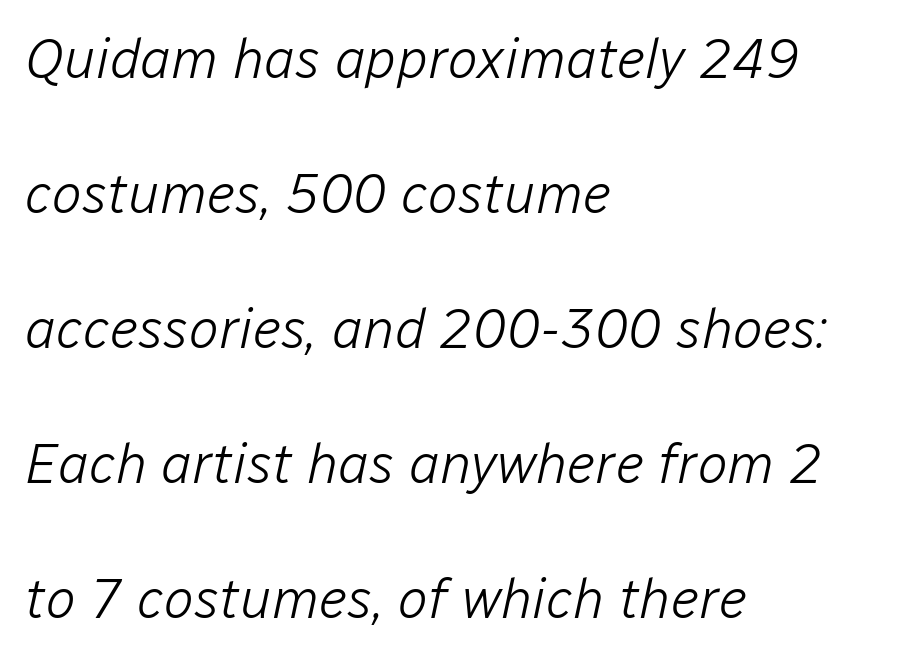
The image shows 56 px light type, italic (leaning right); set left-aligned, loose line spacing (2.41x), normal letter spacing, not underlined; low stroke contrast and a medium x-height.
